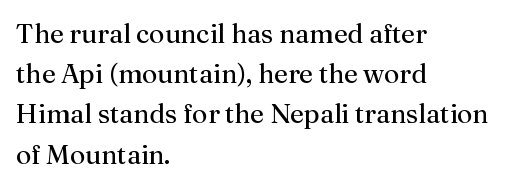
The image shows 27 px text type, upright; set left-aligned, normal line spacing (1.49x), normal letter spacing, not underlined.
